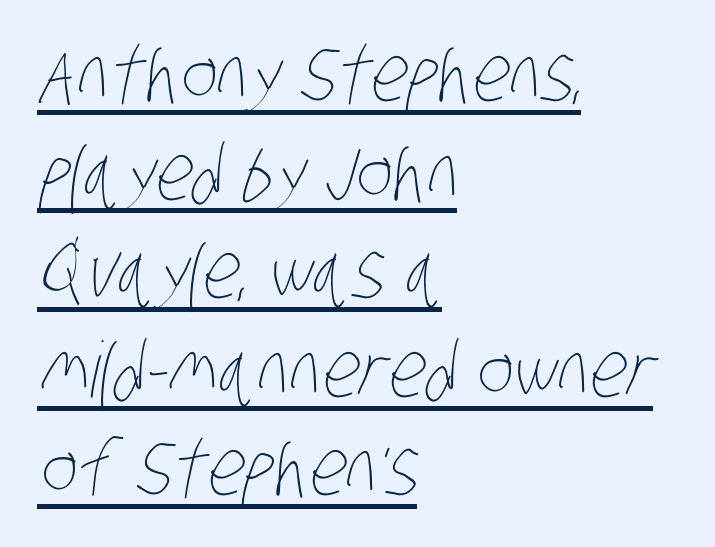
Q: Is the text bold? A: No.
Q: Is the text underlined? A: Yes.
Q: How is the paragraph aligned? A: Left-aligned.
Q: Is the spacing between letters normal or unusually wide? A: Normal.
Q: Is the spacing between lines tight, normal or loose? A: Normal.
Q: Width (condensed, normal, or wide)? A: Condensed.
Q: Stroke contrast? A: Low.
Q: x-height? A: Large.
Q: Monospaced? A: No.
